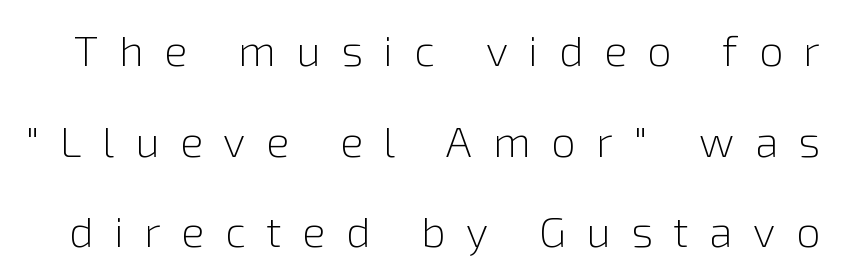
Q: Is the text bold? A: No.
Q: Is the text italic (slanted)? A: No, it is upright.
Q: Is the typeface a serif or a sans-serif typeface? A: Sans-serif.
Q: Is the text underlined? A: No.
Q: Is the spacing between letters normal or unusually wide? A: Unusually wide.
Q: Is the spacing between lines tight, normal or loose? A: Loose.
Q: Width (condensed, normal, or wide)? A: Normal.
Q: Stroke contrast? A: Low.
Q: x-height? A: Medium.
Q: Monospaced? A: No.
